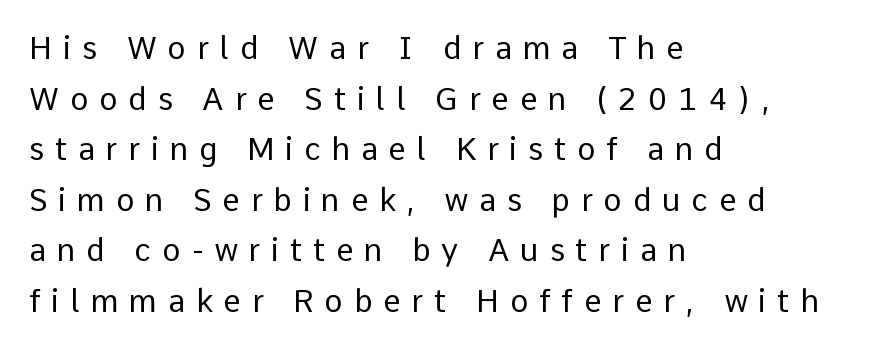
The image shows 31 px regular-weight sans-serif type, upright; set left-aligned, normal line spacing (1.63x), unusually wide letter spacing (+0.35 em), not underlined; low stroke contrast and a medium x-height.
